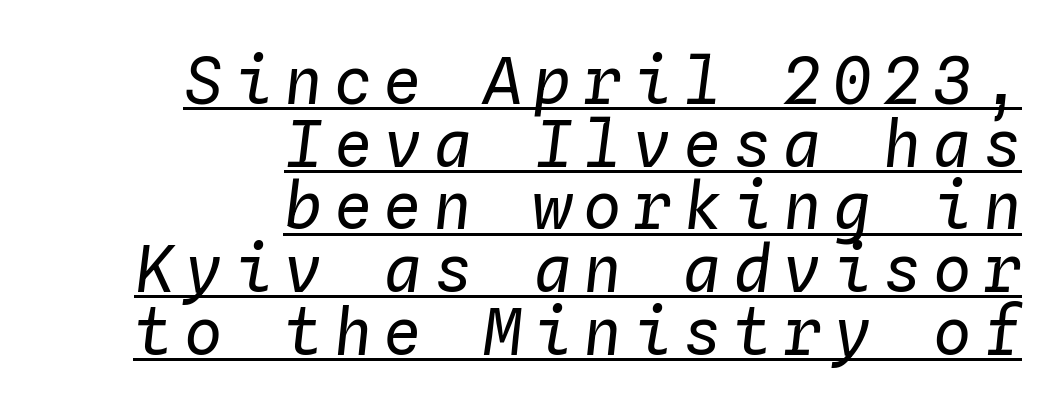
The image shows 64 px regular-weight type, italic (leaning right), monospaced; set right-aligned, tight line spacing (0.98x), underlined; low stroke contrast and a medium x-height.
